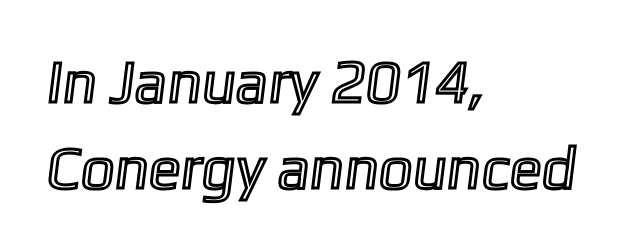
{"width": "normal", "x_height": "medium", "monospaced": "no", "underline": "no", "align": "left", "line_spacing": "normal", "line_spacing_ratio": 1.43, "letter_spacing": "normal", "letter_spacing_em": 0.0, "glyph_px": 60}
